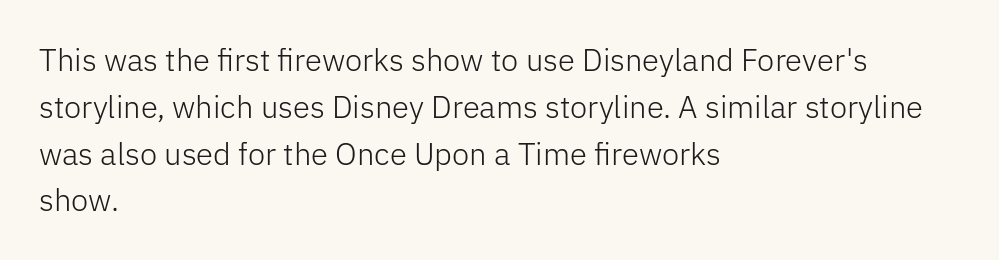
Q: Is the text bold? A: No.
Q: Is the text italic (slanted)? A: No, it is upright.
Q: Is the typeface a serif or a sans-serif typeface? A: Sans-serif.
Q: Is the text underlined? A: No.
Q: How is the paragraph aligned? A: Left-aligned.
Q: Is the spacing between letters normal or unusually wide? A: Normal.
Q: Is the spacing between lines tight, normal or loose? A: Normal.
Q: Width (condensed, normal, or wide)? A: Normal.
Q: Stroke contrast? A: Low.
Q: x-height? A: Medium.
Q: Monospaced? A: No.
